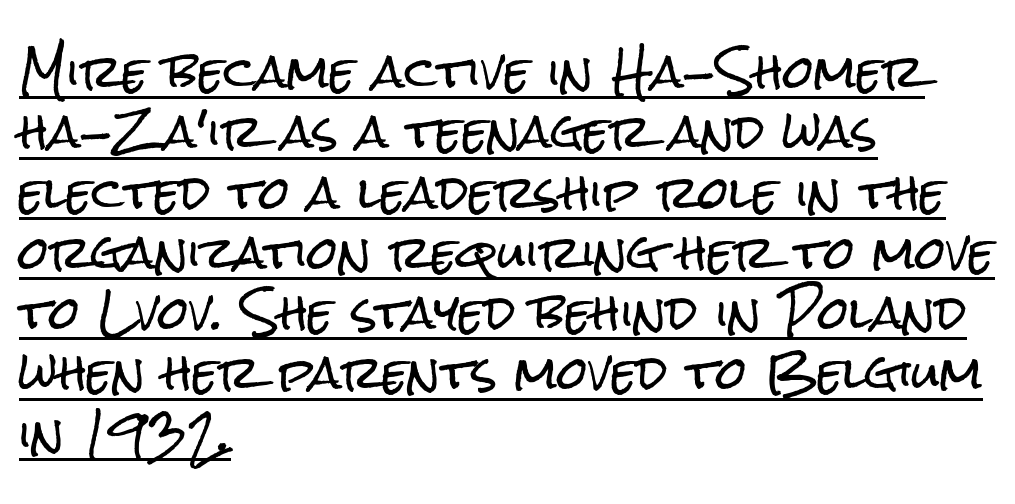
Observe the ordinary spacing: letters are neighbours, not strangers. Horizontally, the lines are justified to the leading edge only. The rendered words wear a rule along their underside. The type sits square on the baseline with zero lean. Interline gaps are of average width in this sample.
